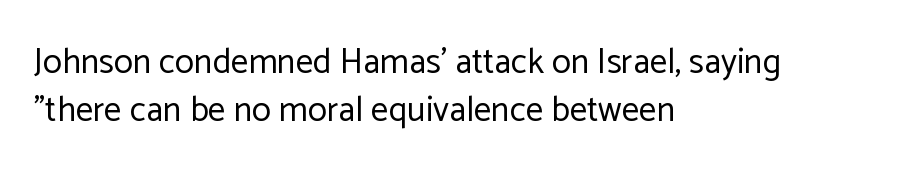
{"serif": "no", "italic": "no", "bold": "no", "weight": "regular", "width": "normal", "stroke_contrast": "low", "x_height": "medium", "monospaced": "no", "underline": "no", "align": "left", "line_spacing": "normal", "line_spacing_ratio": 1.37, "letter_spacing": "normal", "letter_spacing_em": 0.0, "glyph_px": 35}
